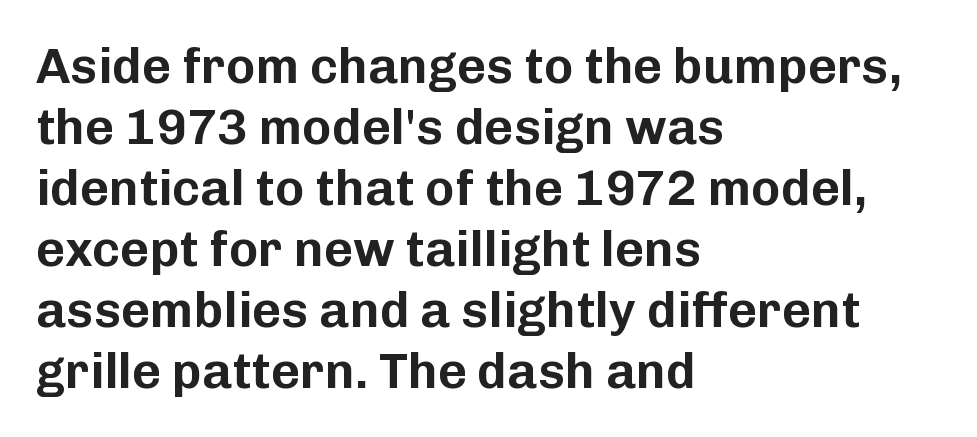
Do the letters lean? They stand straight. Characters follow at the spacing the type designer built in. Clear beneath every line of the passage. Font category for this specimen: sans-serif. If you drew a ruler down the left edge, every line would touch it.
